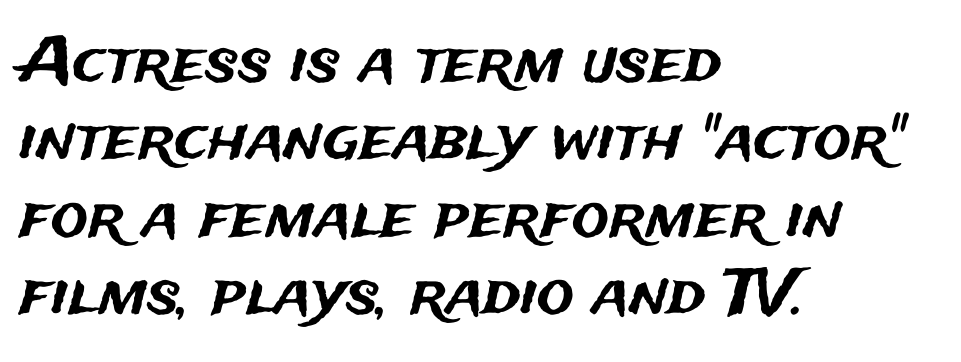
The image shows 62 px sans-serif type; set left-aligned, normal line spacing (1.25x), normal letter spacing, not underlined; medium stroke contrast and a medium x-height.
